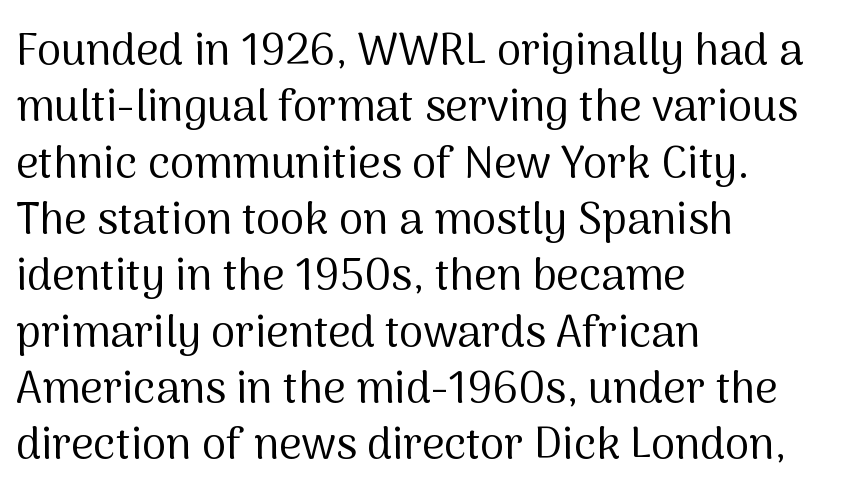
The image shows 44 px regular-weight sans-serif type, upright; set left-aligned, normal line spacing (1.28x), normal letter spacing, not underlined; medium stroke contrast and a medium x-height.
